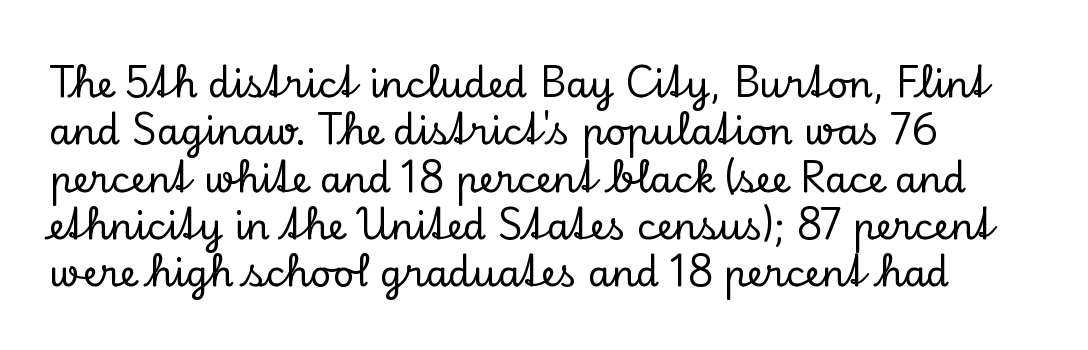
Every row of glyphs begins at an identical x-position on the left. If you measured baseline to baseline, you'd find a middling distance. Vertical strokes here are truly vertical. Between one letter and the next there's only the usual sliver of space. Proportional: the letters do not fall into vertical columns.
